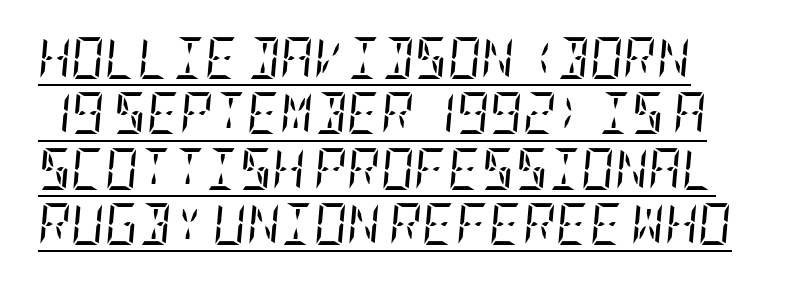
Q: Is the text bold? A: No.
Q: Is the text italic (slanted)? A: Yes, it leans right by about 5 degrees.
Q: Is the typeface a serif or a sans-serif typeface? A: Serif.
Q: Is the text underlined? A: Yes.
Q: Is the spacing between letters normal or unusually wide? A: Normal.
Q: Is the spacing between lines tight, normal or loose? A: Normal.
Q: Width (condensed, normal, or wide)? A: Condensed.
Q: Stroke contrast? A: Low.
Q: x-height? A: Large.
